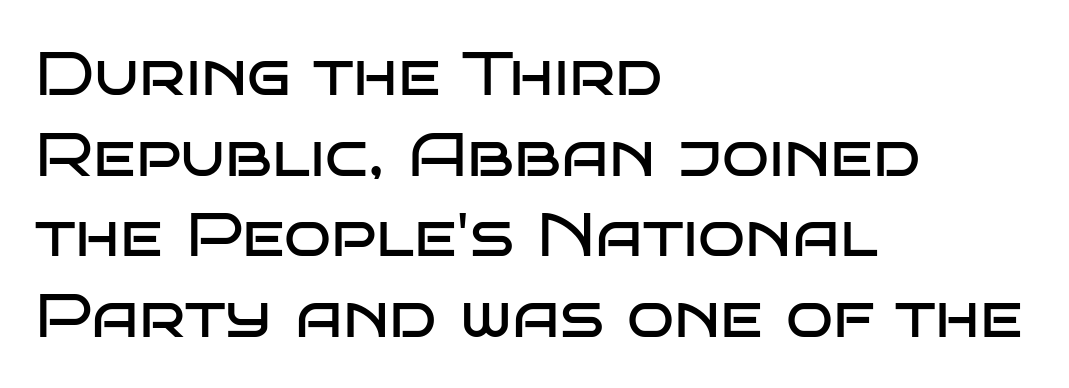
Q: Is the text bold? A: No.
Q: Is the text italic (slanted)? A: No, it is upright.
Q: Is the typeface a serif or a sans-serif typeface? A: Sans-serif.
Q: Is the text underlined? A: No.
Q: How is the paragraph aligned? A: Left-aligned.
Q: Is the spacing between letters normal or unusually wide? A: Normal.
Q: Is the spacing between lines tight, normal or loose? A: Normal.
Q: Width (condensed, normal, or wide)? A: Wide.
Q: Stroke contrast? A: Low.
Q: x-height? A: Large.
Q: Monospaced? A: No.
